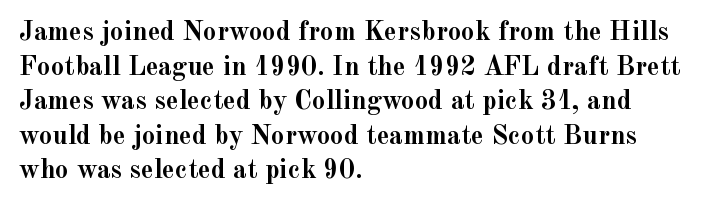
{"italic": "no", "bold": "yes", "underline": "no", "align": "left", "line_spacing": "normal", "line_spacing_ratio": 1.28, "letter_spacing": "normal", "letter_spacing_em": 0.0, "glyph_px": 27}
